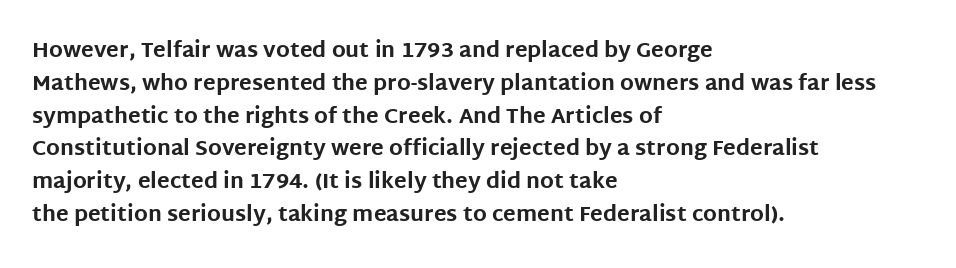
Q: Is the text bold? A: Yes.
Q: Is the text italic (slanted)? A: No, it is upright.
Q: Is the text underlined? A: No.
Q: How is the paragraph aligned? A: Left-aligned.
Q: Is the spacing between letters normal or unusually wide? A: Normal.
Q: Is the spacing between lines tight, normal or loose? A: Normal.
